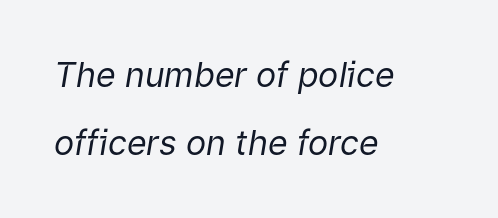
Q: Is the text bold? A: No.
Q: Is the text italic (slanted)? A: Yes, it leans right by about 9 degrees.
Q: Is the text underlined? A: No.
Q: How is the paragraph aligned? A: Left-aligned.
Q: Is the spacing between letters normal or unusually wide? A: Normal.
Q: Is the spacing between lines tight, normal or loose? A: Loose.
Q: Width (condensed, normal, or wide)? A: Normal.
Q: Stroke contrast? A: Low.
Q: x-height? A: Medium.
Q: Monospaced? A: No.
